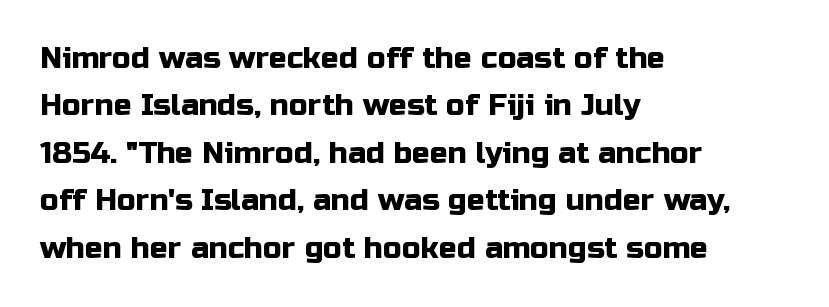
{"serif": "no", "italic": "no", "width": "normal", "stroke_contrast": "low", "x_height": "medium", "monospaced": "no", "underline": "no", "align": "left", "line_spacing": "normal", "line_spacing_ratio": 1.58, "letter_spacing": "normal", "letter_spacing_em": 0.0, "glyph_px": 30}
